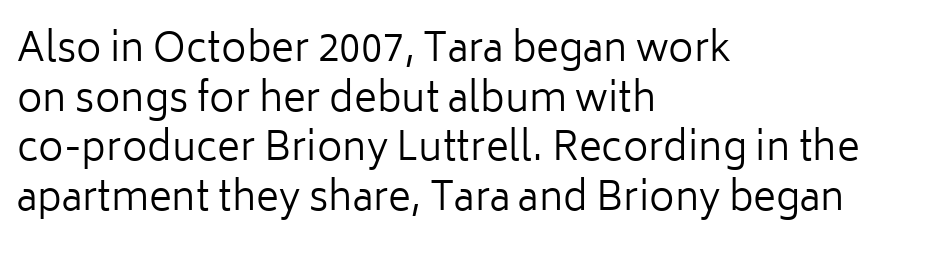
{"serif": "no", "italic": "no", "bold": "no", "weight": "regular", "width": "normal", "stroke_contrast": "low", "x_height": "medium", "monospaced": "no", "underline": "no", "align": "left", "line_spacing": "normal", "line_spacing_ratio": 1.27, "letter_spacing": "normal", "letter_spacing_em": 0.0, "glyph_px": 39}
